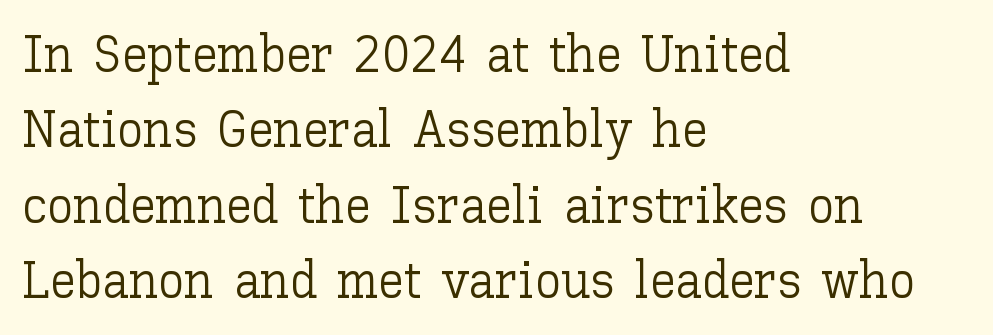
The image shows 52 px light type, upright; set left-aligned, normal line spacing (1.45x), normal letter spacing, not underlined; low stroke contrast and a medium x-height.
